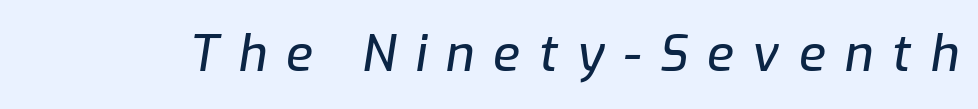
The image shows 49 px text type, italic (leaning right); set unusually wide letter spacing (+0.39 em), not underlined; low stroke contrast and a medium x-height.
